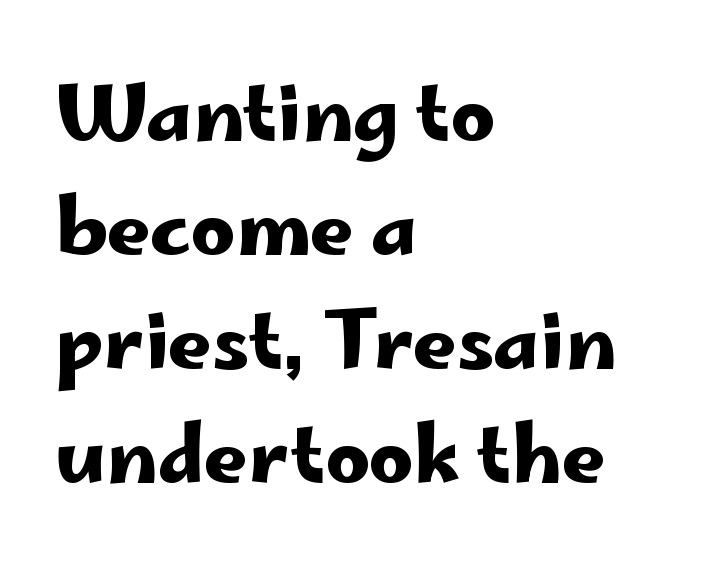
{"serif": "no", "italic": "no", "width": "wide", "stroke_contrast": "low", "x_height": "small", "monospaced": "no", "underline": "no", "align": "left", "line_spacing": "normal", "line_spacing_ratio": 1.48, "letter_spacing": "normal", "letter_spacing_em": 0.0, "glyph_px": 77}
